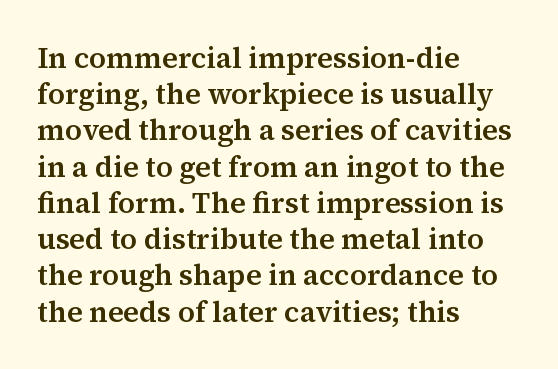
The image shows 29 px serif type, upright; set left-aligned, normal line spacing (1.25x), normal letter spacing, not underlined; medium stroke contrast and a medium x-height.
